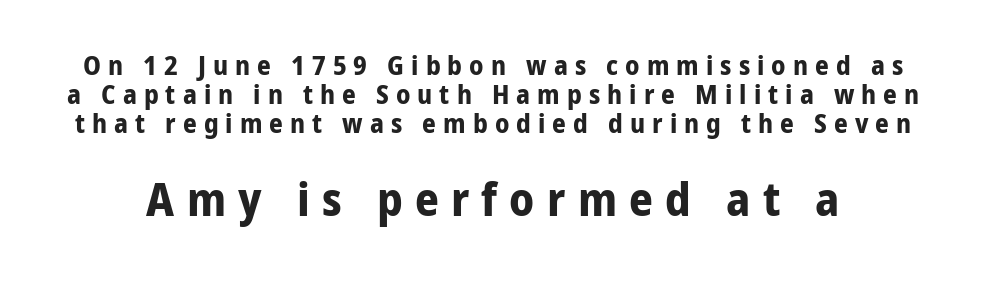
Q: Is the text bold? A: Yes.
Q: Is the text italic (slanted)? A: No, it is upright.
Q: Is the typeface a serif or a sans-serif typeface? A: Sans-serif.
Q: Is the text underlined? A: No.
Q: Is the spacing between letters normal or unusually wide? A: Unusually wide.
Q: Is the spacing between lines tight, normal or loose? A: Tight.
Q: Which block of text is set in a larger size, the first (top) or the second (bottom)? A: The second (bottom) one.
Q: Width (condensed, normal, or wide)? A: Normal.
Q: Stroke contrast? A: Low.
Q: x-height? A: Medium.
Q: Monospaced? A: No.
